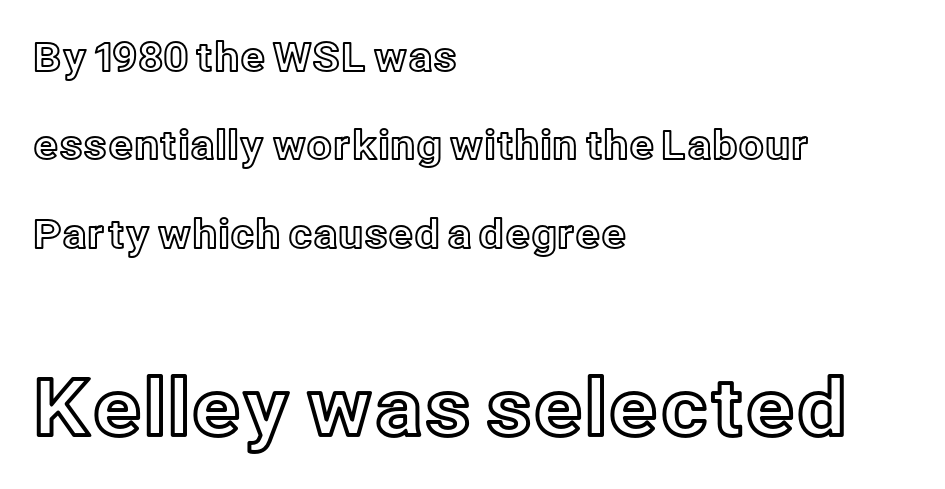
The image shows 79 px text type, upright; set left-aligned, loose line spacing (2.21x), normal letter spacing, not underlined; the second (bottom) block is 1.98x larger; a medium x-height.
